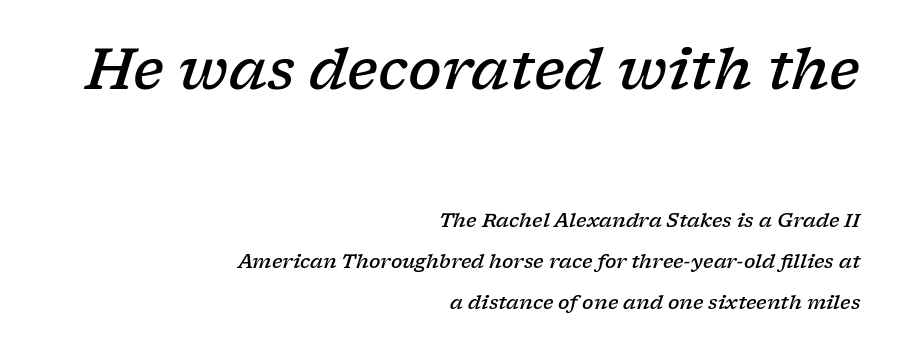
{"serif": "yes", "italic": "yes", "lean": "right", "slant_degrees": 17, "bold": "semi", "weight": "semibold", "width": "wide", "stroke_contrast": "low", "x_height": "medium", "monospaced": "no", "underline": "no", "align": "right", "line_spacing": "loose", "line_spacing_ratio": 2.16, "letter_spacing": "normal", "letter_spacing_em": 0.0, "larger_block": "first", "size_ratio": 2.95, "glyph_px": 56}
